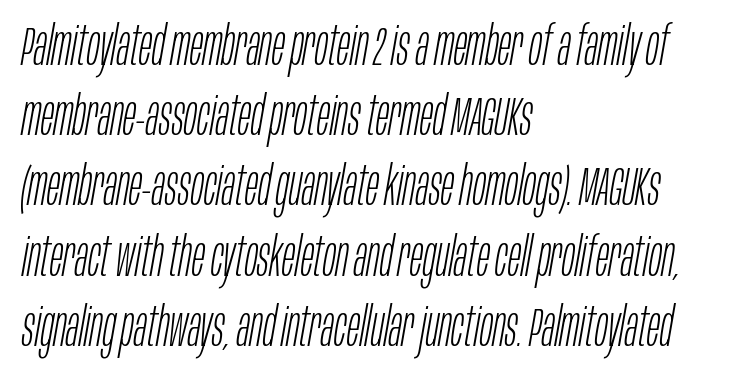
A quiet, ordinary-to-light weight characterises the typeface. Interline gaps are of average width in this sample. Students, note that the glyphs here touch the page at normal intervals. The text carries the slant typical of an italic or oblique font. This sample is left-justified, so line endings fall wherever the words run out.
